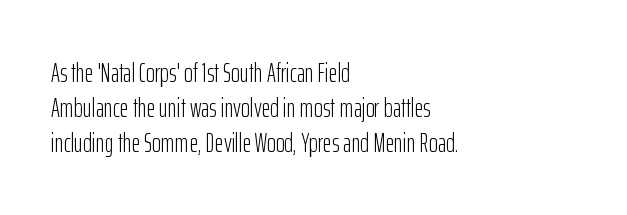
{"italic": "no", "bold": "no", "underline": "no", "align": "left", "line_spacing": "normal", "line_spacing_ratio": 1.29, "letter_spacing": "normal", "letter_spacing_em": 0.0, "glyph_px": 27}
